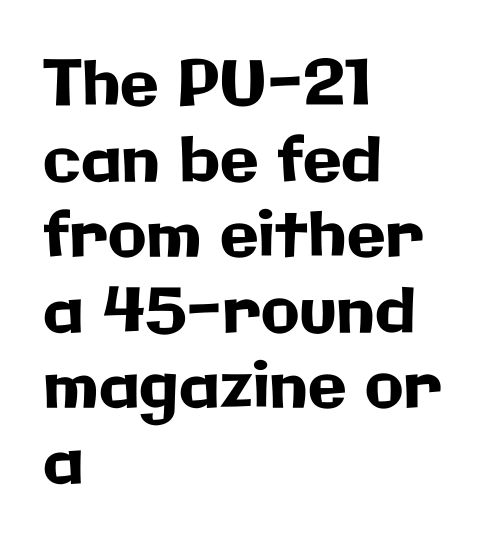
Notice how the stems are strictly vertical — no italics here. Has an underline been added? It has not. Varying glyph widths throughout — classic text-font behaviour. Line starts are locked; line ends wander. There is no visible air inserted between adjacent glyphs. The face used here is a sans, in the tradition of grotesques and geometrics.
